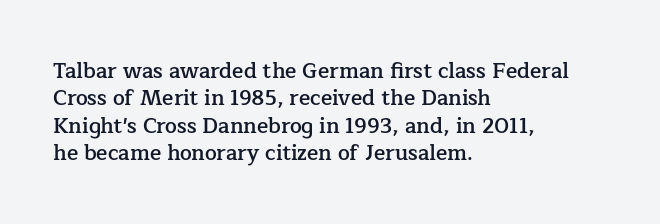
The image shows 21 px text type, upright; set left-aligned, normal line spacing (1.3x), normal letter spacing, not underlined.
